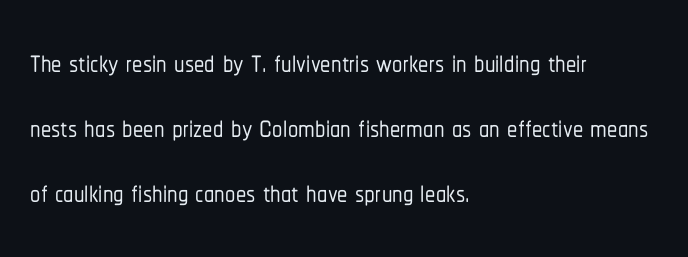
Summary of vertical rhythm: regular, with standard interline spacing. Tall strokes in this sample are plumb rather than angled. The baseline area is clear. The type family on display is of the sans-serif kind. These lines are rendered in a variable-pitch font.
